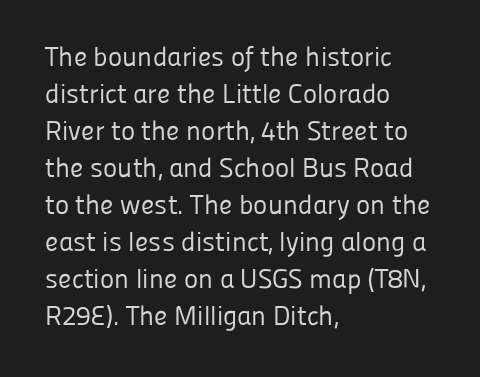
Reading down the block, your eye returns to a fixed left position each line. Tall strokes in this sample are plumb rather than angled. The rendering uses a moderate line-height, typical for paragraphs. This is not heavy type; no bold has been used. Any mark beneath the type? The region is blank. Each word holds together tightly as a unit, with standard inter-letter gaps.
